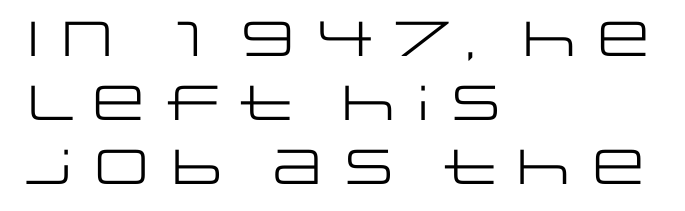
Letters rest on an invisible, unmarked baseline. Posture: straight, roman, zero tilt. The line-height multiplier appears to be the usual default. Here the designer chose a conventional face with non-uniform glyph widths. Classification — sans serif.
